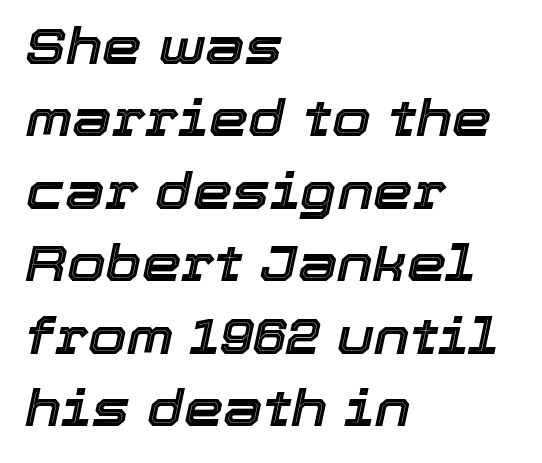
{"italic": "yes", "lean": "right", "slant_degrees": 12, "width": "normal", "x_height": "medium", "monospaced": "no", "underline": "no", "align": "left", "line_spacing": "normal", "line_spacing_ratio": 1.45, "letter_spacing": "normal", "letter_spacing_em": 0.0, "glyph_px": 50}
